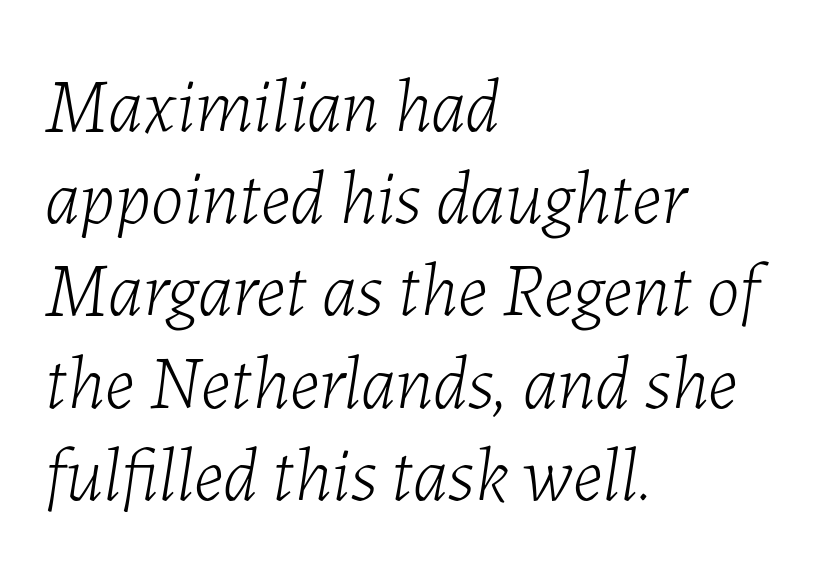
What stands out about the letter spacing? Nothing — it is the standard amount. Each line starts at the same left margin while the right side varies. The face looks like a standard text weight, possibly lighter. Posture: slanted. Type without underlining.
